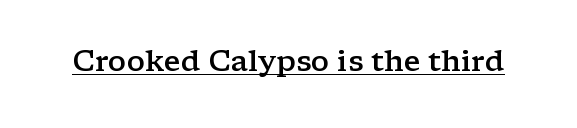
{"serif": "yes", "italic": "no", "bold": "semi", "weight": "semibold", "width": "wide", "stroke_contrast": "low", "x_height": "medium", "monospaced": "no", "underline": "yes", "letter_spacing": "normal", "letter_spacing_em": 0.0, "glyph_px": 29}
